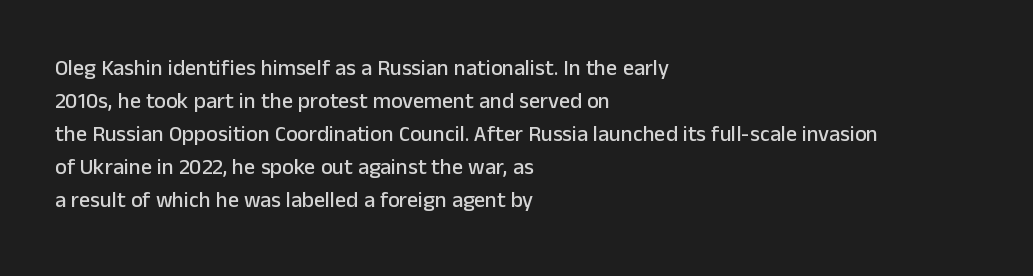
The image shows 22 px text type, upright; set left-aligned, normal line spacing (1.5x), normal letter spacing, not underlined.
